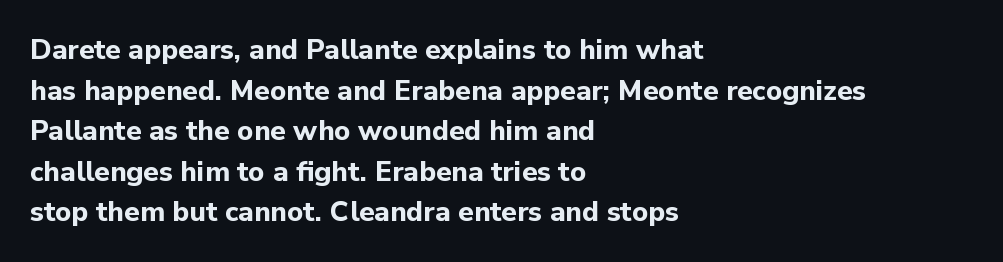
Q: Is the text bold? A: Yes.
Q: Is the text italic (slanted)? A: No, it is upright.
Q: Is the typeface a serif or a sans-serif typeface? A: Sans-serif.
Q: Is the text underlined? A: No.
Q: How is the paragraph aligned? A: Left-aligned.
Q: Is the spacing between letters normal or unusually wide? A: Normal.
Q: Is the spacing between lines tight, normal or loose? A: Normal.
Q: Width (condensed, normal, or wide)? A: Normal.
Q: Stroke contrast? A: Low.
Q: x-height? A: Medium.
Q: Monospaced? A: No.
